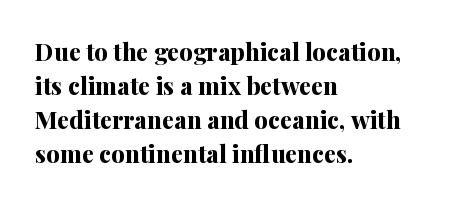
Check under the words: just untouched page. The lettering stays uniformly vertical, giving the passage a roman look. Does the weight exceed regular? Yes, all the way to bold. Leading: standard.
